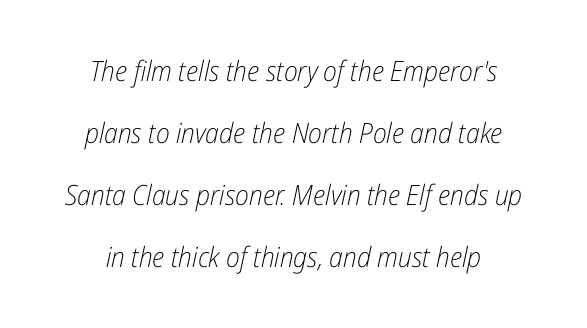
The image shows 28 px light, condensed type, italic (leaning right); set centered, loose line spacing (2.22x), normal letter spacing, not underlined; low stroke contrast and a medium x-height.
